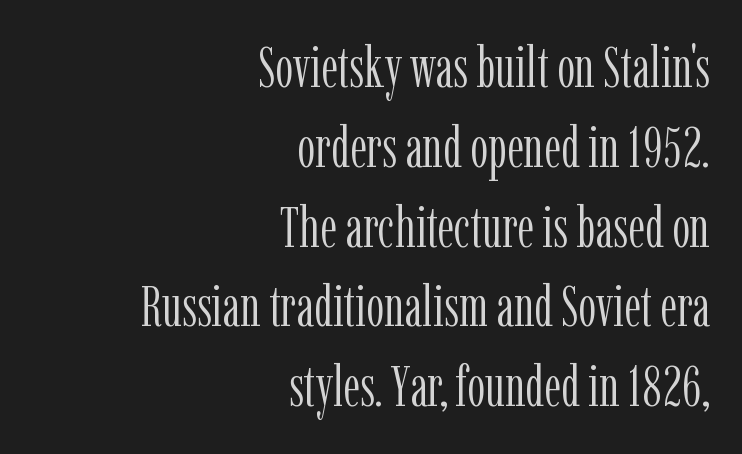
You could not count columns in this text — the font is proportionally spaced. The specimen omits any rule beneath the text block's lines. This sample is right-justified, so line beginnings fall wherever the words allow. Weight class: somewhere from thin through regular.
